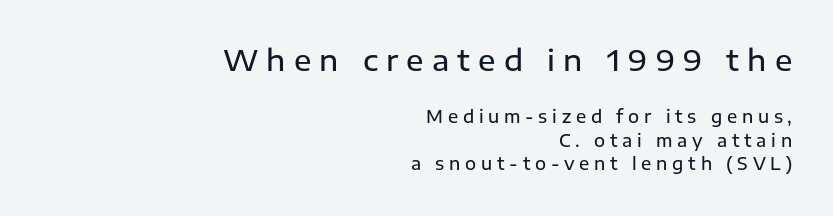
Q: Is the text bold? A: Semi-bold.
Q: Is the text italic (slanted)? A: No, it is upright.
Q: Is the typeface a serif or a sans-serif typeface? A: Sans-serif.
Q: Is the text underlined? A: No.
Q: How is the paragraph aligned? A: Right-aligned.
Q: Is the spacing between letters normal or unusually wide? A: Unusually wide.
Q: Is the spacing between lines tight, normal or loose? A: Normal.
Q: Which block of text is set in a larger size, the first (top) or the second (bottom)? A: The first (top) one.
Q: Width (condensed, normal, or wide)? A: Normal.
Q: Stroke contrast? A: Low.
Q: x-height? A: Medium.
Q: Monospaced? A: No.
